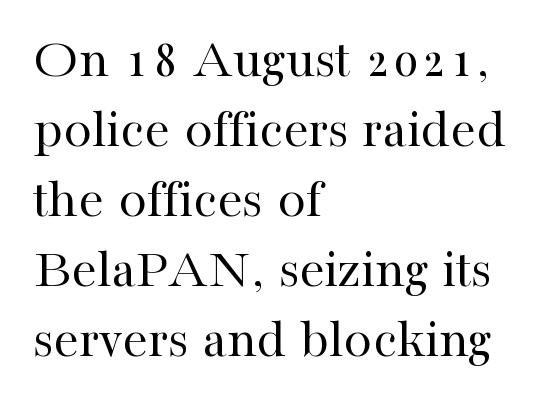
Q: Is the text bold? A: No.
Q: Is the text italic (slanted)? A: No, it is upright.
Q: Is the typeface a serif or a sans-serif typeface? A: Serif.
Q: Is the text underlined? A: No.
Q: How is the paragraph aligned? A: Left-aligned.
Q: Is the spacing between letters normal or unusually wide? A: Normal.
Q: Width (condensed, normal, or wide)? A: Normal.
Q: Stroke contrast? A: High.
Q: x-height? A: Medium.
Q: Monospaced? A: No.
